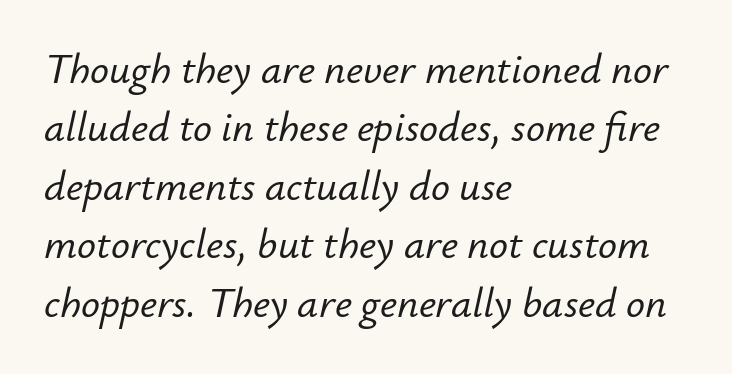
Q: Is the text italic (slanted)? A: Yes, it leans right by about 12 degrees.
Q: Is the text underlined? A: No.
Q: How is the paragraph aligned? A: Left-aligned.
Q: Is the spacing between letters normal or unusually wide? A: Normal.
Q: Is the spacing between lines tight, normal or loose? A: Normal.
Q: Width (condensed, normal, or wide)? A: Normal.
Q: Stroke contrast? A: Low.
Q: x-height? A: Small.
Q: Monospaced? A: No.
